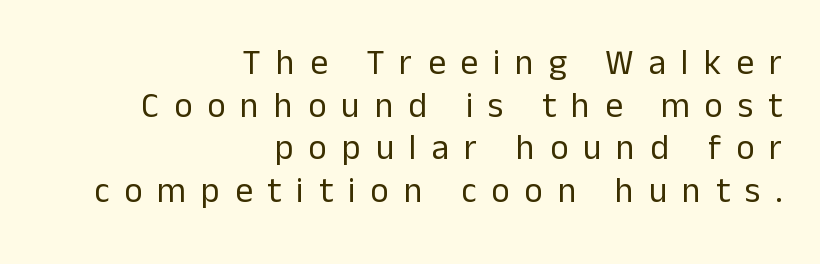
Q: Is the text bold? A: No.
Q: Is the text italic (slanted)? A: No, it is upright.
Q: Is the typeface a serif or a sans-serif typeface? A: Sans-serif.
Q: Is the text underlined? A: No.
Q: How is the paragraph aligned? A: Right-aligned.
Q: Is the spacing between letters normal or unusually wide? A: Unusually wide.
Q: Width (condensed, normal, or wide)? A: Normal.
Q: Stroke contrast? A: Low.
Q: x-height? A: Medium.
Q: Monospaced? A: No.
